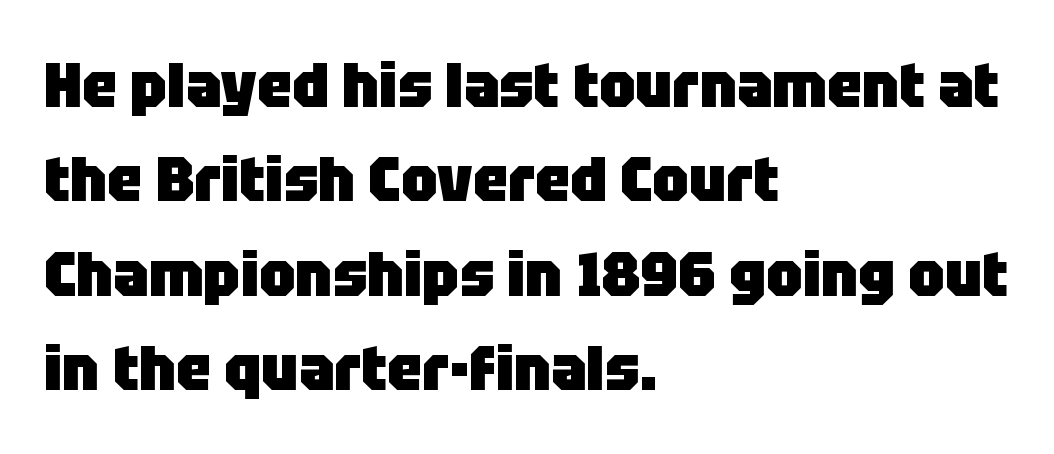
The image shows 63 px heavy sans-serif type, upright; set left-aligned, normal line spacing (1.5x), normal letter spacing, not underlined; low stroke contrast and a large x-height.
